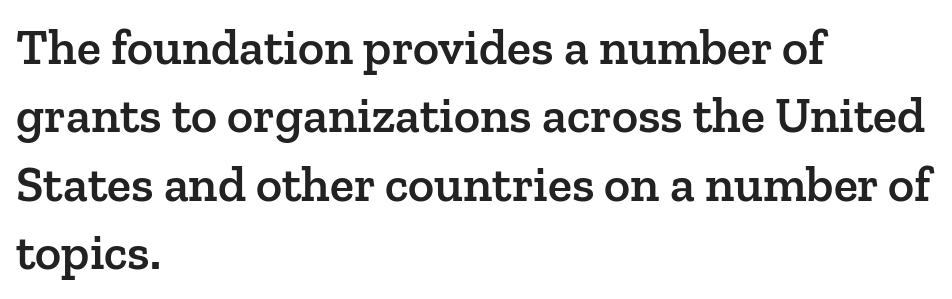
The image shows 50 px semibold serif type, upright; set left-aligned, normal line spacing (1.37x), normal letter spacing, not underlined; low stroke contrast and a medium x-height.
